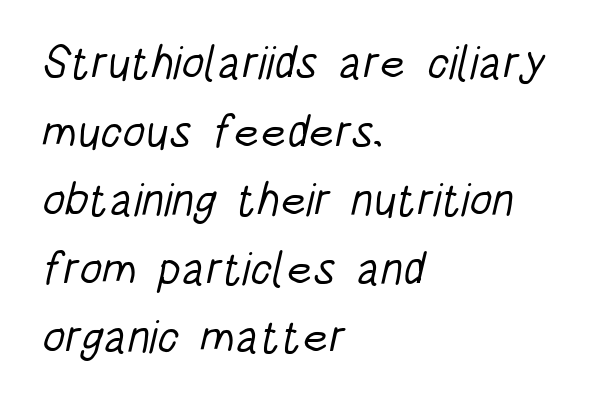
Q: Is the text bold? A: No.
Q: Is the typeface a serif or a sans-serif typeface? A: Sans-serif.
Q: Is the text underlined? A: No.
Q: How is the paragraph aligned? A: Left-aligned.
Q: Is the spacing between letters normal or unusually wide? A: Normal.
Q: Is the spacing between lines tight, normal or loose? A: Normal.
Q: Width (condensed, normal, or wide)? A: Condensed.
Q: Stroke contrast? A: Low.
Q: x-height? A: Large.
Q: Monospaced? A: No.
